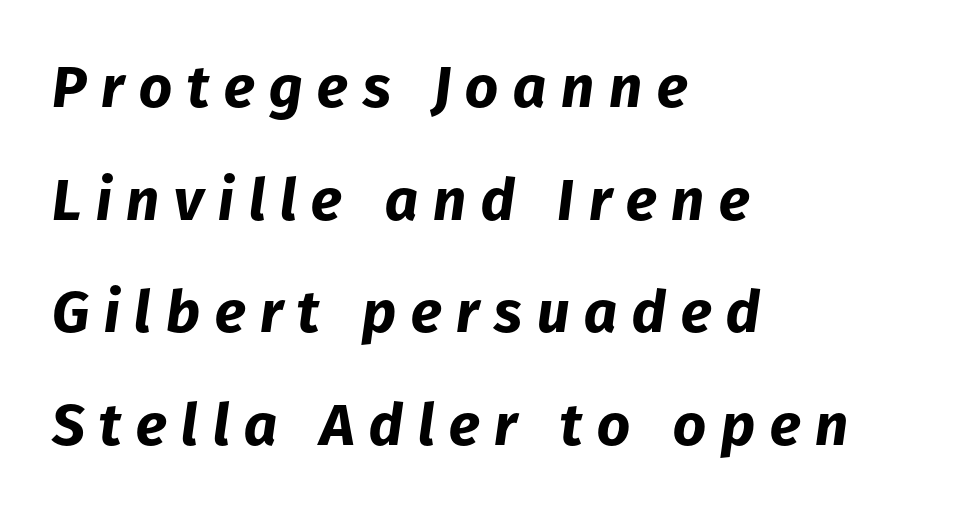
{"italic": "yes", "lean": "right", "slant_degrees": 8, "bold": "yes", "weight": "bold", "width": "normal", "stroke_contrast": "low", "x_height": "medium", "monospaced": "no", "underline": "no", "align": "left", "line_spacing": "loose", "line_spacing_ratio": 1.94, "letter_spacing": "wide", "letter_spacing_em": 0.25, "glyph_px": 58}
